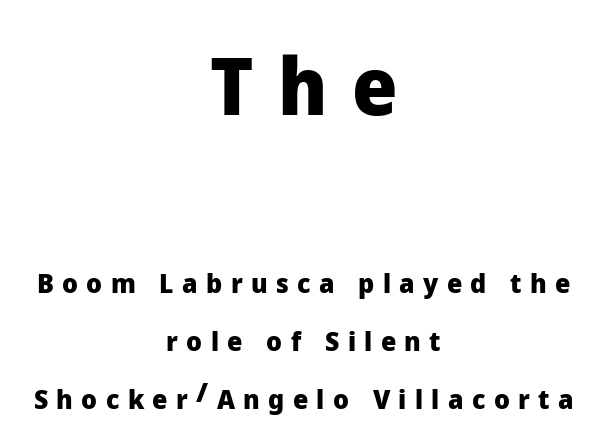
Q: Is the text bold? A: Yes.
Q: Is the text italic (slanted)? A: No, it is upright.
Q: Is the typeface a serif or a sans-serif typeface? A: Sans-serif.
Q: Is the text underlined? A: No.
Q: How is the paragraph aligned? A: Centered.
Q: Is the spacing between letters normal or unusually wide? A: Unusually wide.
Q: Is the spacing between lines tight, normal or loose? A: Loose.
Q: Which block of text is set in a larger size, the first (top) or the second (bottom)? A: The first (top) one.
Q: Width (condensed, normal, or wide)? A: Normal.
Q: Stroke contrast? A: Low.
Q: x-height? A: Medium.
Q: Monospaced? A: No.
